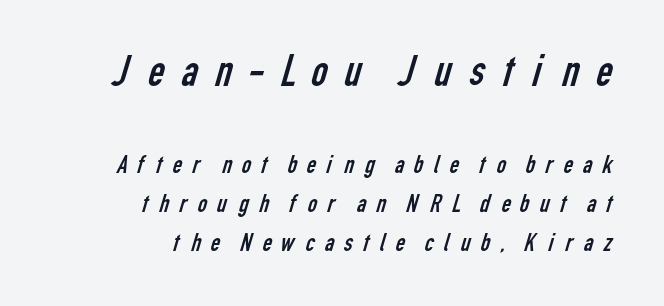
Q: Is the text bold? A: No.
Q: Is the typeface a serif or a sans-serif typeface? A: Sans-serif.
Q: Is the text underlined? A: No.
Q: How is the paragraph aligned? A: Right-aligned.
Q: Is the spacing between letters normal or unusually wide? A: Unusually wide.
Q: Is the spacing between lines tight, normal or loose? A: Normal.
Q: Which block of text is set in a larger size, the first (top) or the second (bottom)? A: The first (top) one.
Q: Width (condensed, normal, or wide)? A: Condensed.
Q: Stroke contrast? A: Low.
Q: x-height? A: Medium.
Q: Monospaced? A: No.
